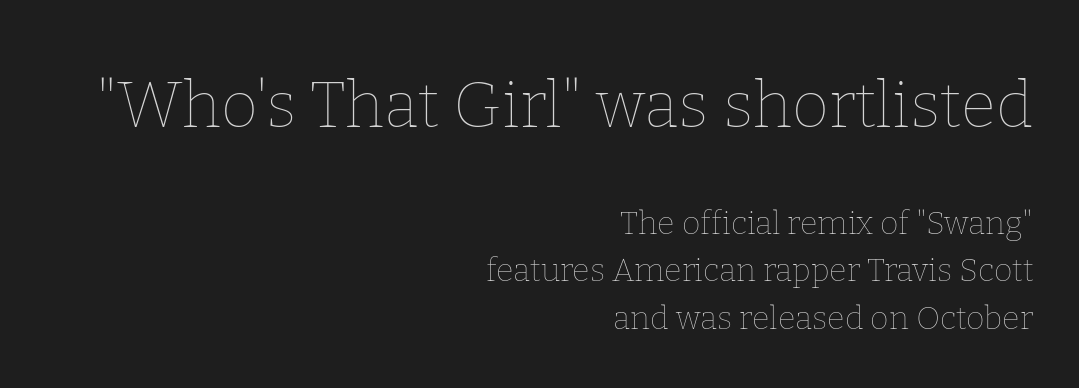
The gap between lines stays unmarked. The upper block of text is set noticeably larger than the block beneath it. Counters stay open thanks to moderate or lighter strokes. Honestly, the row spacing looks completely unremarkable.
